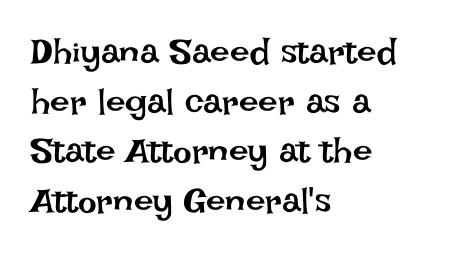
No extra ink here — the face is not bold. Inter-character spacing is left at the font's built-in metrics. These lines are rendered in a variable-pitch font. Lines of text with bare space underneath. The lines sit at an ordinary, default distance from one another.
